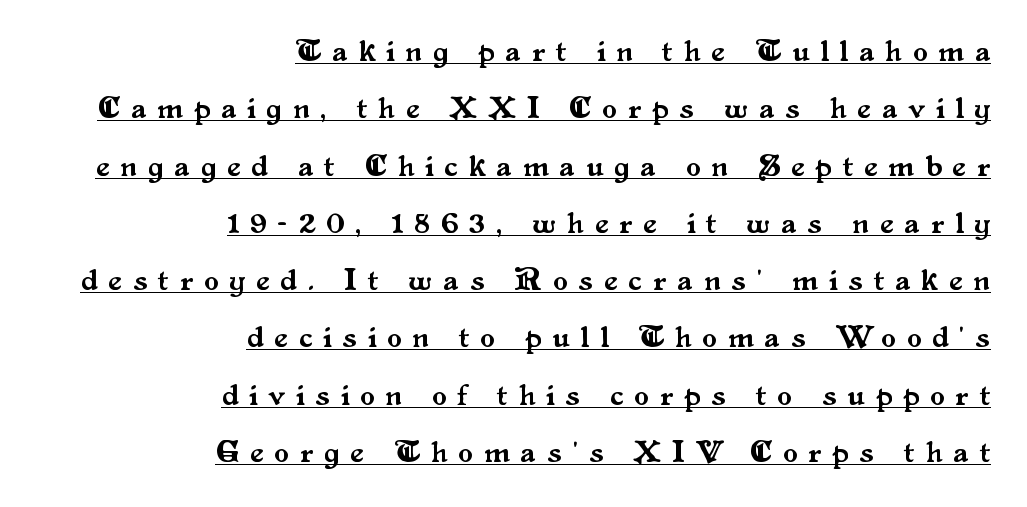
{"serif": "yes", "italic": "no", "width": "normal", "stroke_contrast": "medium", "x_height": "small", "monospaced": "no", "underline": "yes", "align": "right", "line_spacing": "loose", "line_spacing_ratio": 1.91, "letter_spacing": "wide", "letter_spacing_em": 0.37, "glyph_px": 30}
